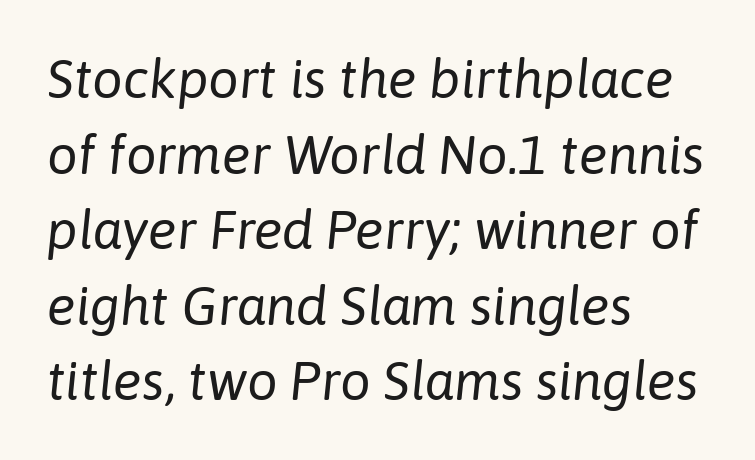
The image shows 54 px regular-weight type, italic (leaning right); set left-aligned, normal line spacing (1.4x), normal letter spacing, not underlined; low stroke contrast and a medium x-height.
